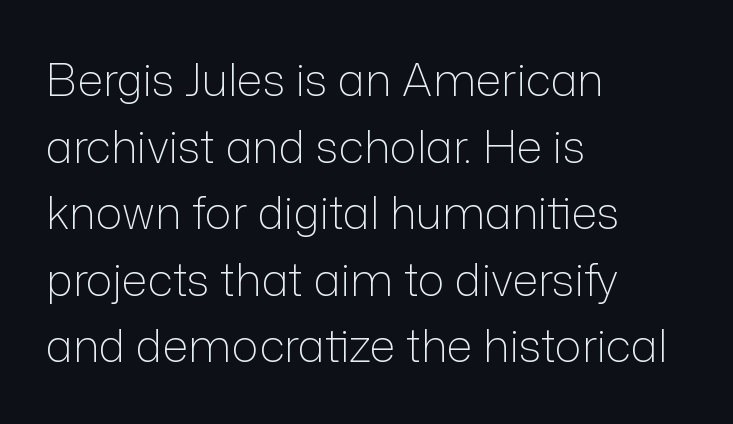
{"serif": "no", "italic": "no", "bold": "no", "weight": "light", "width": "normal", "stroke_contrast": "low", "x_height": "medium", "monospaced": "no", "underline": "no", "align": "left", "line_spacing": "normal", "line_spacing_ratio": 1.48, "letter_spacing": "normal", "letter_spacing_em": 0.0, "glyph_px": 45}
